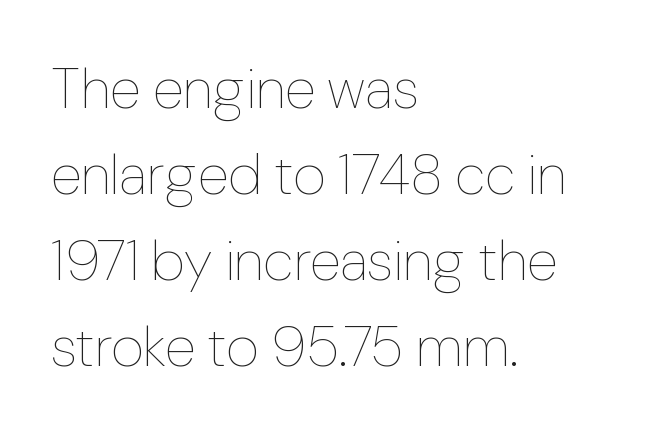
{"italic": "no", "bold": "no", "weight": "thin", "width": "normal", "stroke_contrast": "low", "x_height": "medium", "monospaced": "no", "underline": "no", "align": "left", "line_spacing": "normal", "line_spacing_ratio": 1.51, "letter_spacing": "normal", "letter_spacing_em": 0.0, "glyph_px": 57}
